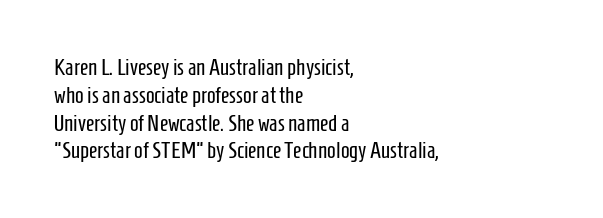
Q: Is the text bold? A: No.
Q: Is the text italic (slanted)? A: No, it is upright.
Q: Is the text underlined? A: No.
Q: How is the paragraph aligned? A: Left-aligned.
Q: Is the spacing between letters normal or unusually wide? A: Normal.
